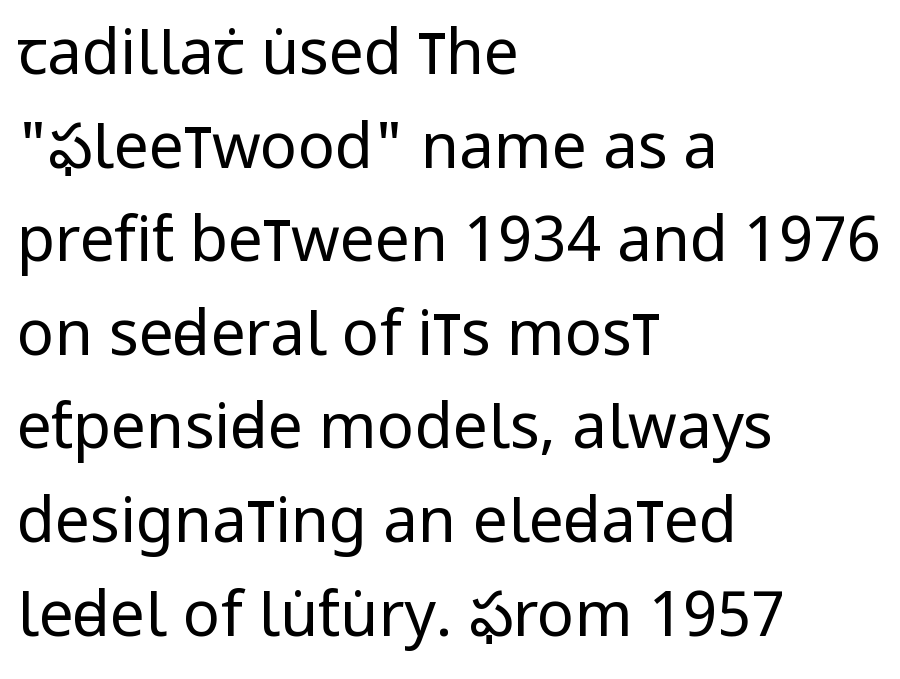
The image shows 62 px regular-weight, condensed sans-serif type, upright; set left-aligned, normal line spacing (1.51x), normal letter spacing, not underlined; low stroke contrast and a large x-height.
